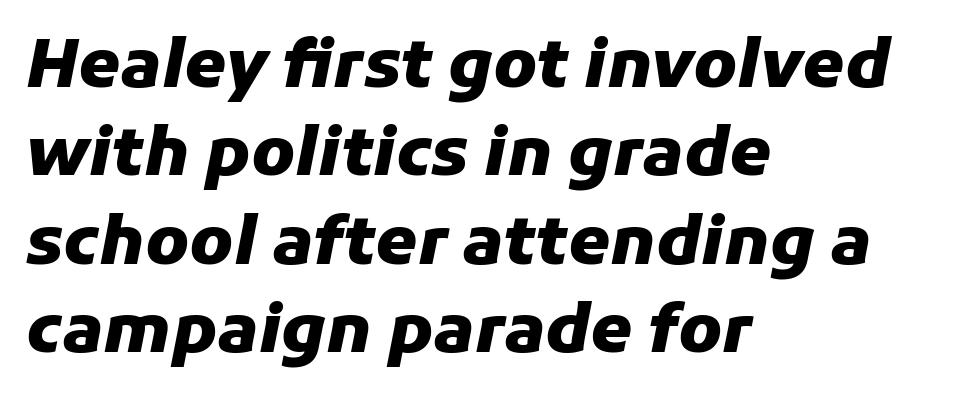
{"italic": "yes", "lean": "right", "slant_degrees": 11, "bold": "yes", "weight": "heavy", "width": "normal", "stroke_contrast": "low", "x_height": "medium", "monospaced": "no", "underline": "no", "align": "left", "line_spacing": "normal", "line_spacing_ratio": 1.32, "letter_spacing": "normal", "letter_spacing_em": 0.0, "glyph_px": 67}
